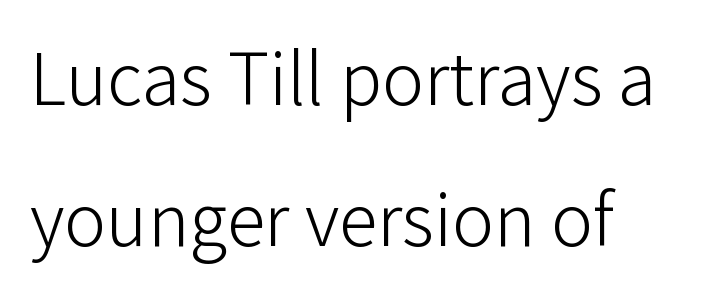
{"serif": "no", "italic": "no", "bold": "no", "weight": "light", "width": "normal", "stroke_contrast": "low", "x_height": "medium", "monospaced": "no", "underline": "no", "align": "left", "line_spacing_ratio": 1.81, "letter_spacing": "normal", "letter_spacing_em": 0.0, "glyph_px": 78}
